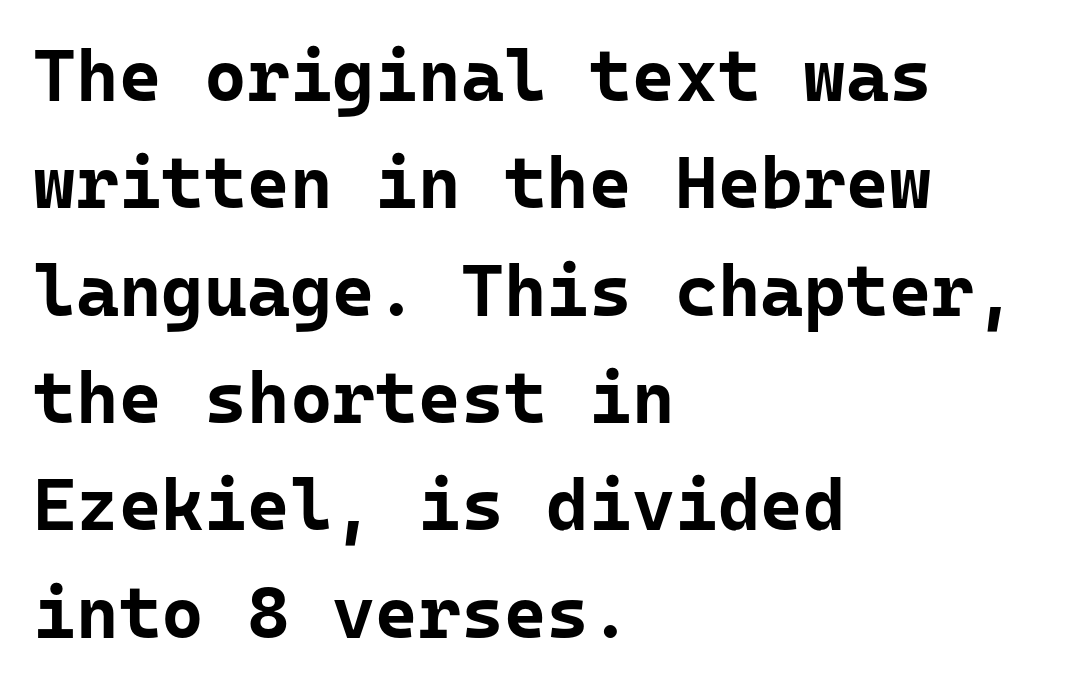
{"serif": "no", "italic": "no", "bold": "yes", "weight": "bold", "width": "normal", "stroke_contrast": "low", "x_height": "medium", "underline": "no", "align": "left", "line_spacing": "normal", "line_spacing_ratio": 1.47, "letter_spacing": "normal", "letter_spacing_em": 0.0, "glyph_px": 73}
